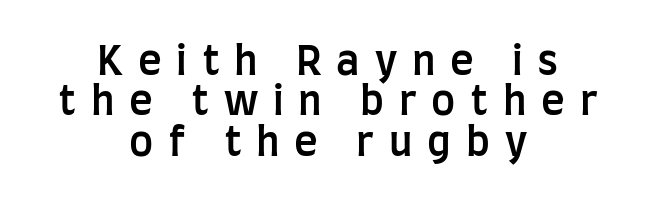
The strokes are fattened partway — semibold, not bold. Alignment: centered. Cramped leading. The font's upright variant was chosen for this text. Tracking value appears strongly positive — letters spread wide.
